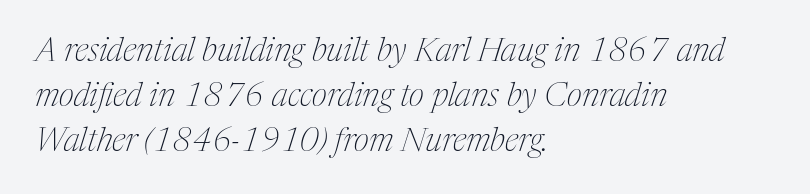
{"serif": "yes", "italic": "yes", "lean": "right", "slant_degrees": 17, "bold": "no", "weight": "thin", "width": "condensed", "stroke_contrast": "medium", "x_height": "medium", "monospaced": "no", "underline": "no", "align": "left", "line_spacing": "normal", "line_spacing_ratio": 1.36, "letter_spacing": "normal", "letter_spacing_em": 0.0, "glyph_px": 33}
